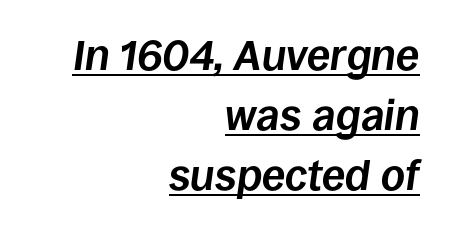
This is oblique type, the kind used for emphasis or titles. A baseline rule has been typeset under these characters. A full-strength bold gives these letters their thick strokes. The letters advance in unequal steps, a hallmark of proportional type. The rendering anchors every line to the right-hand side.
